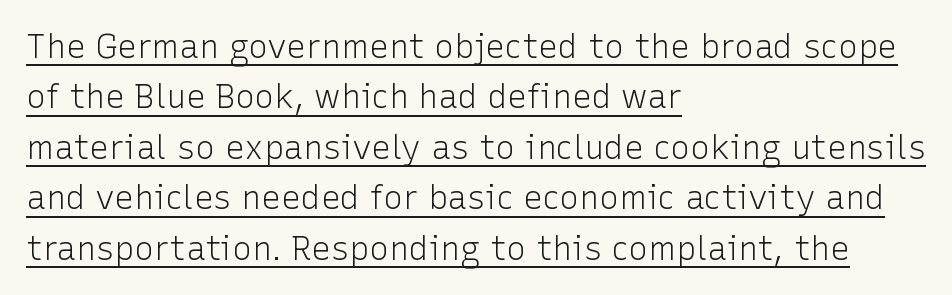
The image shows 33 px light sans-serif type, upright; set left-aligned, normal line spacing (1.53x), normal letter spacing, underlined; low stroke contrast and a medium x-height.
